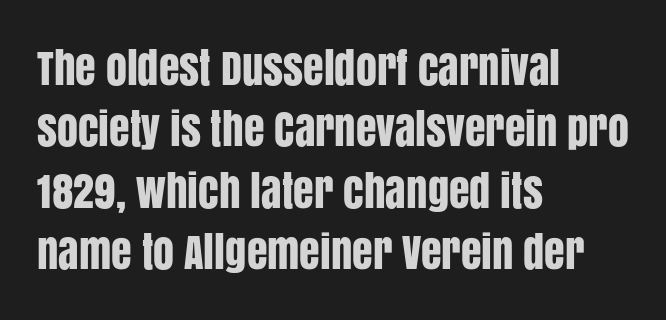
Q: Is the text italic (slanted)? A: No, it is upright.
Q: Is the typeface a serif or a sans-serif typeface? A: Sans-serif.
Q: Is the text underlined? A: No.
Q: How is the paragraph aligned? A: Left-aligned.
Q: Is the spacing between letters normal or unusually wide? A: Normal.
Q: Is the spacing between lines tight, normal or loose? A: Normal.
Q: Width (condensed, normal, or wide)? A: Condensed.
Q: Stroke contrast? A: Low.
Q: x-height? A: Large.
Q: Monospaced? A: No.
